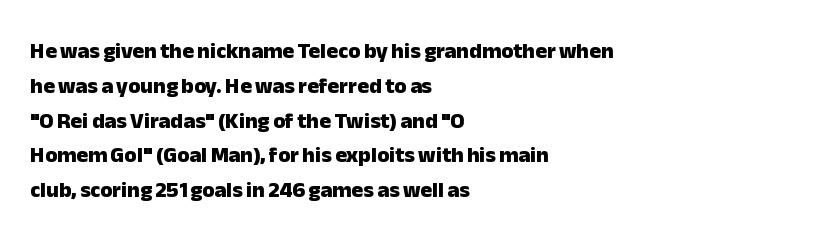
Q: Is the text bold? A: Yes.
Q: Is the text italic (slanted)? A: No, it is upright.
Q: Is the text underlined? A: No.
Q: How is the paragraph aligned? A: Left-aligned.
Q: Is the spacing between letters normal or unusually wide? A: Normal.
Q: Is the spacing between lines tight, normal or loose? A: Normal.
